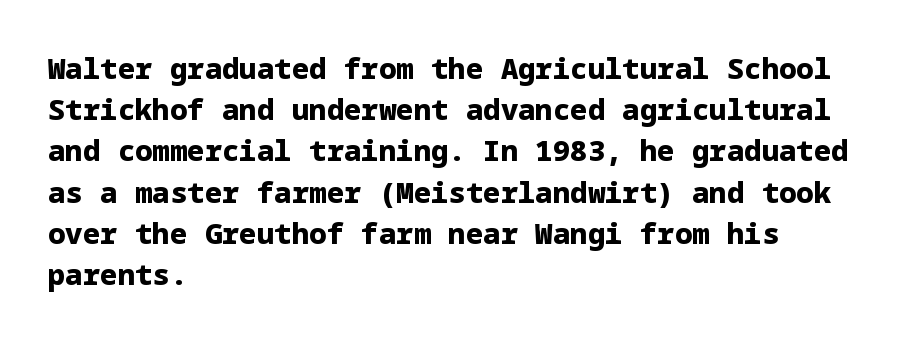
The image shows 29 px heavy sans-serif type, upright; set left-aligned, normal line spacing (1.42x), normal letter spacing, not underlined; low stroke contrast and a medium x-height.
